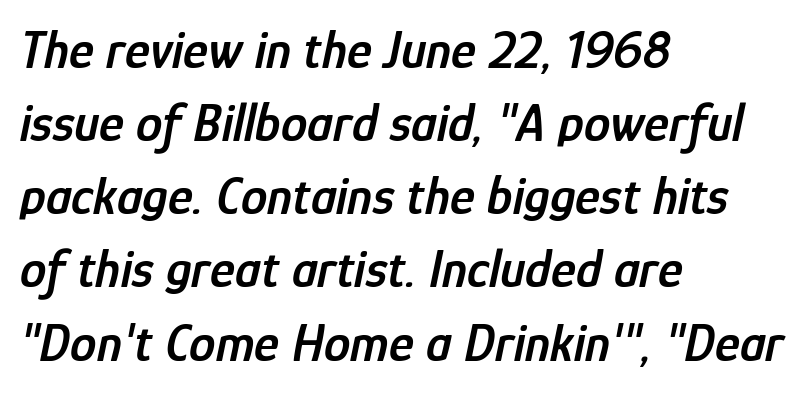
{"italic": "yes", "lean": "right", "slant_degrees": 12, "bold": "semi", "weight": "semibold", "width": "condensed", "stroke_contrast": "low", "x_height": "medium", "monospaced": "no", "underline": "no", "align": "left", "line_spacing": "normal", "line_spacing_ratio": 1.38, "letter_spacing": "normal", "letter_spacing_em": 0.0, "glyph_px": 53}
